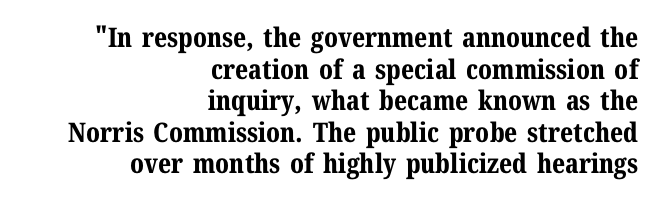
{"italic": "no", "bold": "yes", "underline": "no", "align": "right", "line_spacing_ratio": 1.17, "letter_spacing": "normal", "letter_spacing_em": 0.0, "glyph_px": 27}
